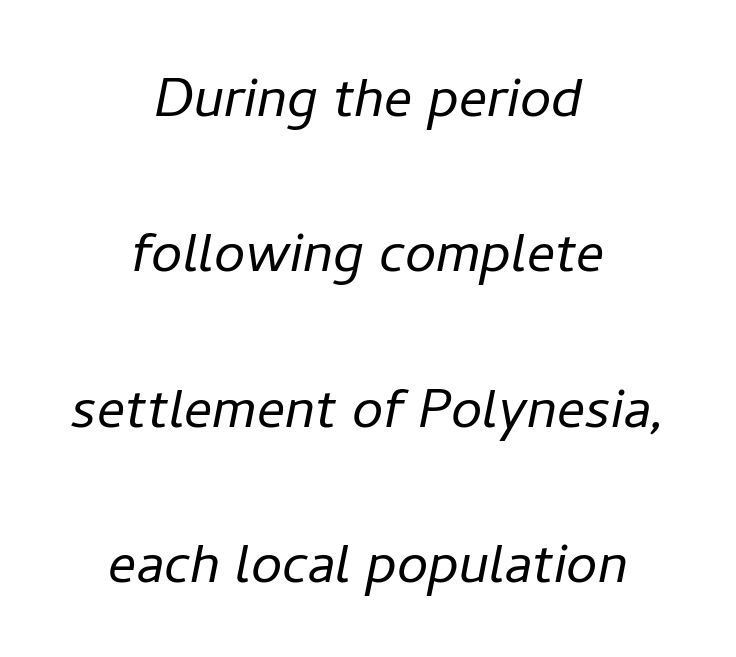
The image shows 70 px light type, italic (leaning right); set centered, loose line spacing (2.22x), normal letter spacing, not underlined; low stroke contrast and a medium x-height.
